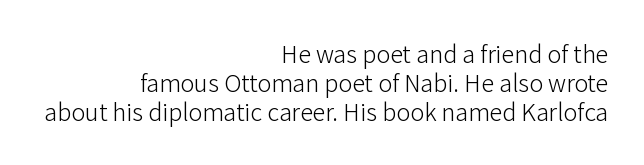
{"italic": "no", "bold": "no", "underline": "no", "align": "right", "line_spacing": "tight", "line_spacing_ratio": 1.11, "letter_spacing": "normal", "letter_spacing_em": 0.0, "glyph_px": 26}
